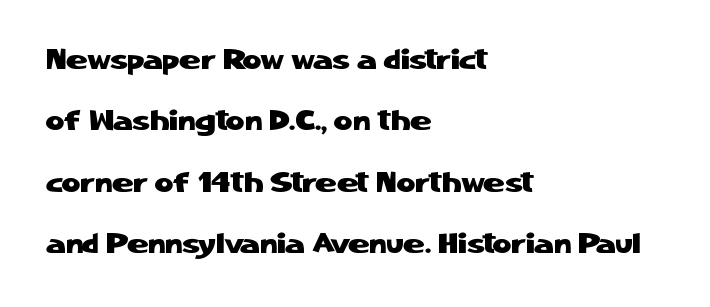
Q: Is the text italic (slanted)? A: No, it is upright.
Q: Is the typeface a serif or a sans-serif typeface? A: Sans-serif.
Q: Is the text underlined? A: No.
Q: How is the paragraph aligned? A: Left-aligned.
Q: Is the spacing between letters normal or unusually wide? A: Normal.
Q: Is the spacing between lines tight, normal or loose? A: Loose.
Q: Width (condensed, normal, or wide)? A: Normal.
Q: Stroke contrast? A: Low.
Q: x-height? A: Medium.
Q: Monospaced? A: No.
